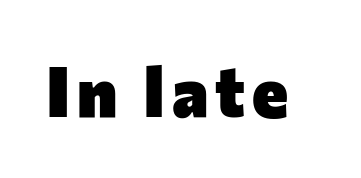
The image shows 69 px heavy sans-serif type, upright; set not underlined; low stroke contrast and a medium x-height.
